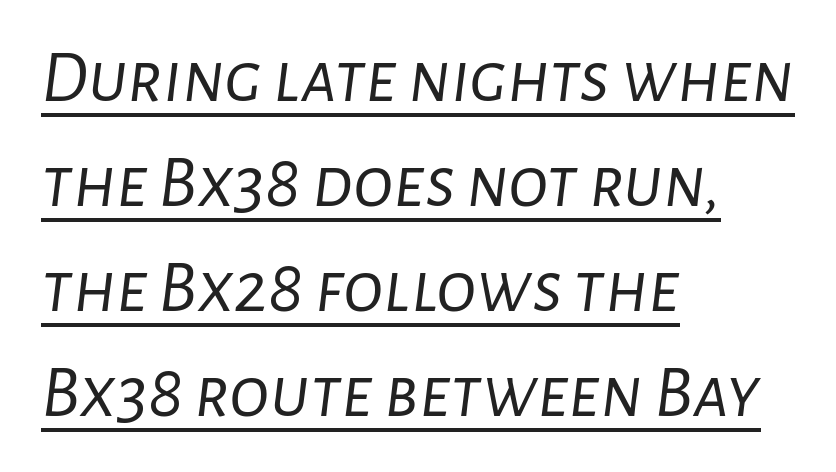
Q: Is the text bold? A: No.
Q: Is the text italic (slanted)? A: Yes, it leans right by about 7 degrees.
Q: Is the text underlined? A: Yes.
Q: How is the paragraph aligned? A: Left-aligned.
Q: Is the spacing between letters normal or unusually wide? A: Normal.
Q: Is the spacing between lines tight, normal or loose? A: Normal.
Q: Width (condensed, normal, or wide)? A: Normal.
Q: Stroke contrast? A: Low.
Q: x-height? A: Medium.
Q: Monospaced? A: No.
